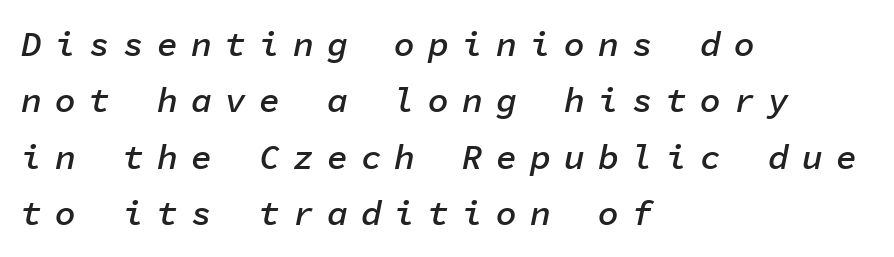
All the whitespace from short lines collects on the right. Look at the tracking — it's clearly loosened, letters drifting apart. Every character here occupies the same horizontal width, giving the sample a typewriter-like rhythm. Leading: standard. Rendered with sloped, italic letterforms. Caption: semibold face, moderately heavy strokes.
